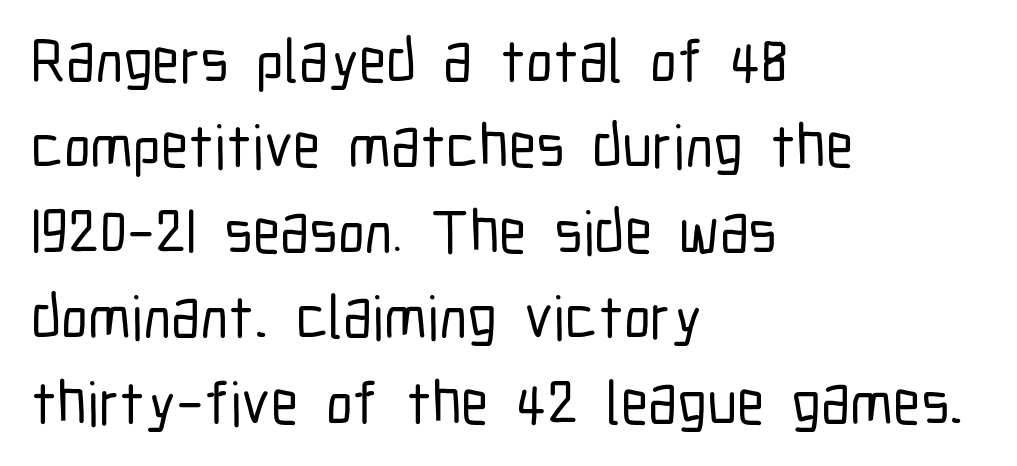
Q: Is the text italic (slanted)? A: No, it is upright.
Q: Is the typeface a serif or a sans-serif typeface? A: Sans-serif.
Q: Is the text underlined? A: No.
Q: How is the paragraph aligned? A: Left-aligned.
Q: Is the spacing between letters normal or unusually wide? A: Normal.
Q: Is the spacing between lines tight, normal or loose? A: Normal.
Q: Width (condensed, normal, or wide)? A: Condensed.
Q: Stroke contrast? A: Low.
Q: x-height? A: Medium.
Q: Monospaced? A: No.
